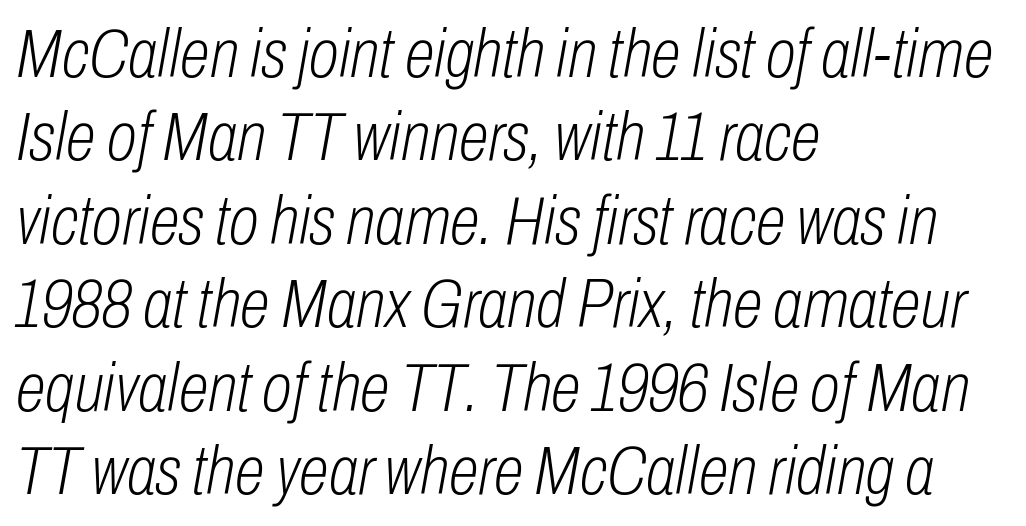
The glyphs look as if they've been sheared to an angle. Looks like regular typesetting: each glyph gets only the width it needs. Stems here are at most as thick as an everyday book face. Between one letter and the next there's only the usual sliver of space.
